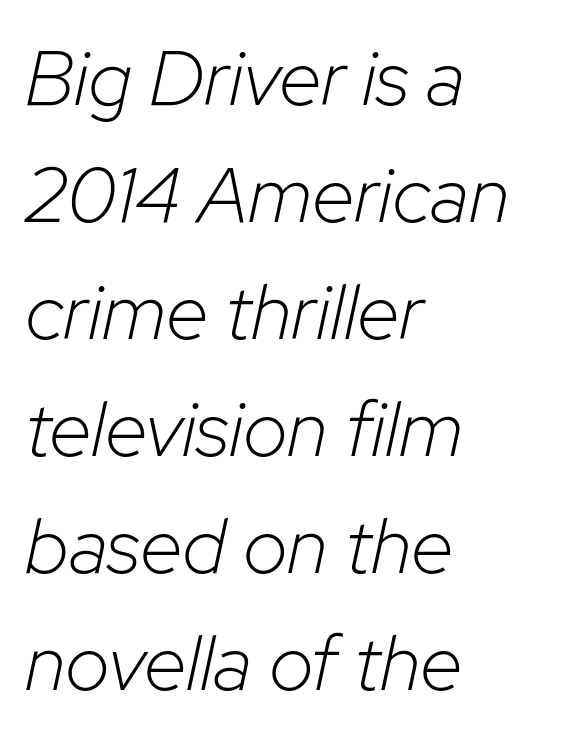
Leading matches the norm, producing a regular column. The setting favours the left margin, as ordinary paragraphs usually do. These lines are rendered in a variable-pitch font. This rendering leaves character spacing at its baseline value. No word sits above an underline.
